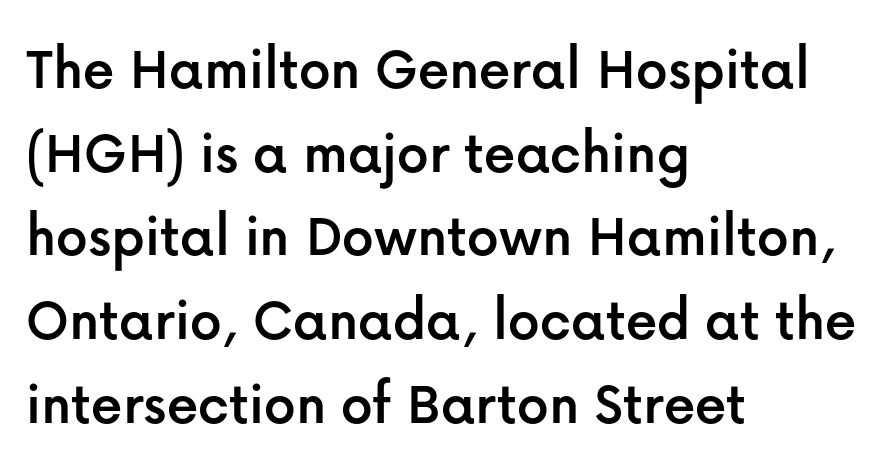
The image shows 62 px sans-serif type, upright; set left-aligned, normal line spacing (1.35x), normal letter spacing, not underlined; low stroke contrast and a medium x-height.
